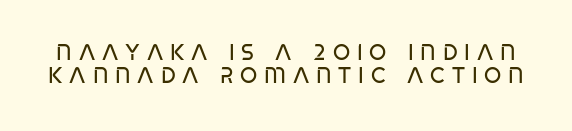
Someone cranked the tracking dial way up on this one. Baseline-to-baseline distance is barely more than the letter height. No chunkiness to these letters — they're not bold. The strip under each line holds only bare page.
